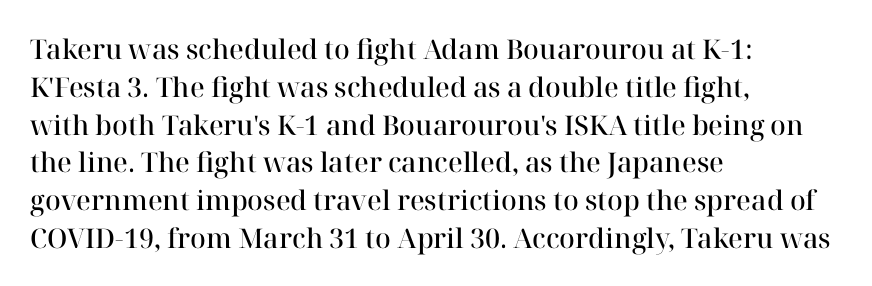
{"italic": "no", "bold": "semi", "underline": "no", "align": "left", "line_spacing": "normal", "line_spacing_ratio": 1.4, "letter_spacing": "normal", "letter_spacing_em": 0.0, "glyph_px": 27}
